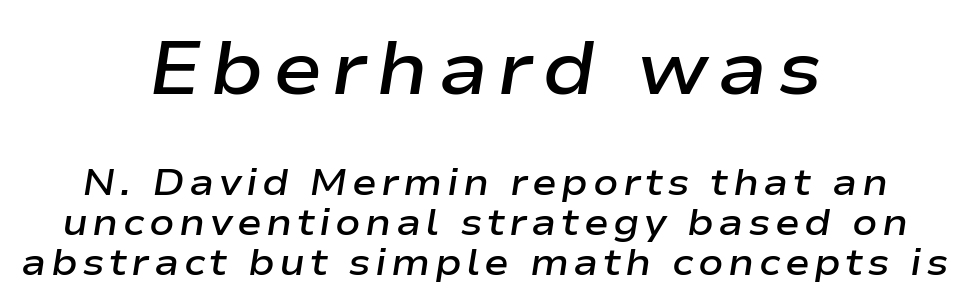
{"italic": "yes", "lean": "right", "slant_degrees": 9, "bold": "semi", "weight": "semibold", "width": "wide", "stroke_contrast": "low", "x_height": "medium", "monospaced": "no", "underline": "no", "align": "center", "line_spacing": "tight", "line_spacing_ratio": 1.07, "larger_block": "first", "size_ratio": 2.0, "glyph_px": 74}
